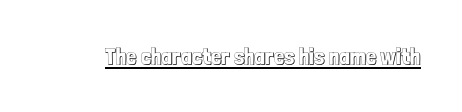
The image shows 23 px text type, upright; set normal letter spacing, underlined.
